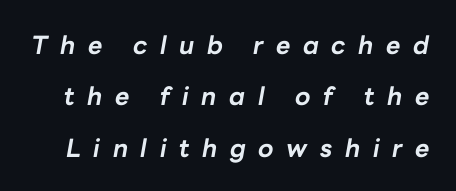
The image shows 25 px bold type, italic (leaning right); set loose line spacing (2.06x), unusually wide letter spacing (+0.5 em), not underlined.
